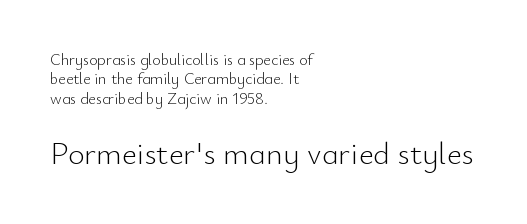
{"serif": "no", "italic": "no", "bold": "no", "weight": "light", "width": "normal", "stroke_contrast": "low", "x_height": "small", "monospaced": "no", "underline": "no", "align": "left", "line_spacing_ratio": 1.21, "letter_spacing": "normal", "letter_spacing_em": 0.0, "larger_block": "second", "size_ratio": 2.0, "glyph_px": 32}
